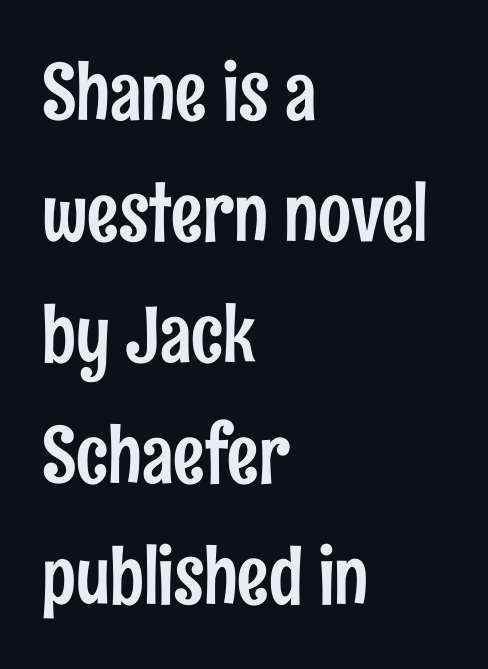
The image shows 78 px condensed sans-serif type, upright; set left-aligned, normal line spacing (1.55x), normal letter spacing, not underlined; low stroke contrast and a medium x-height.
